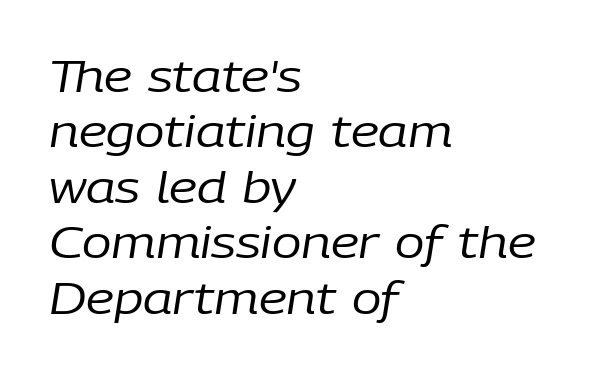
Q: Is the text bold? A: No.
Q: Is the text italic (slanted)? A: Yes, it leans right by about 9 degrees.
Q: Is the text underlined? A: No.
Q: How is the paragraph aligned? A: Left-aligned.
Q: Is the spacing between letters normal or unusually wide? A: Normal.
Q: Is the spacing between lines tight, normal or loose? A: Normal.
Q: Width (condensed, normal, or wide)? A: Normal.
Q: Stroke contrast? A: Low.
Q: x-height? A: Medium.
Q: Monospaced? A: No.
